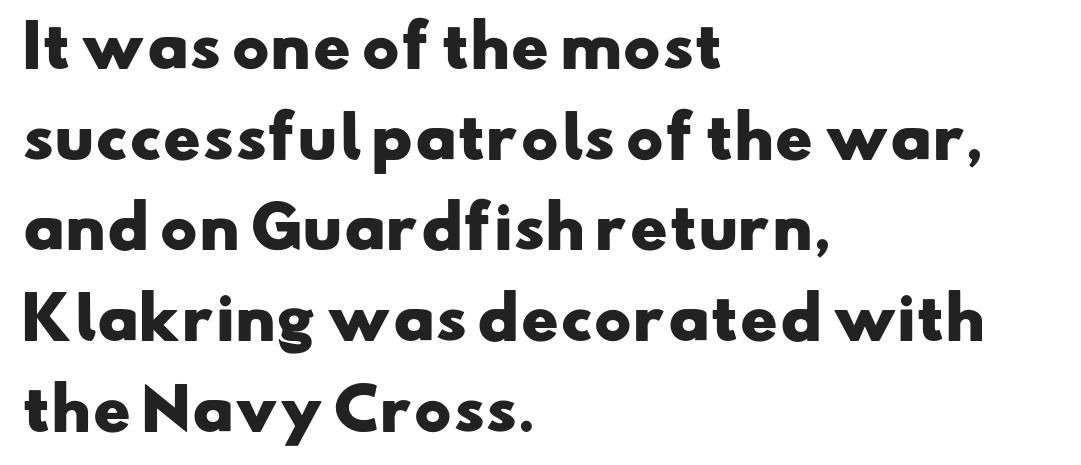
The image shows 57 px heavy, wide sans-serif type; set left-aligned, normal line spacing (1.59x), normal letter spacing, not underlined; low stroke contrast and a small x-height.
